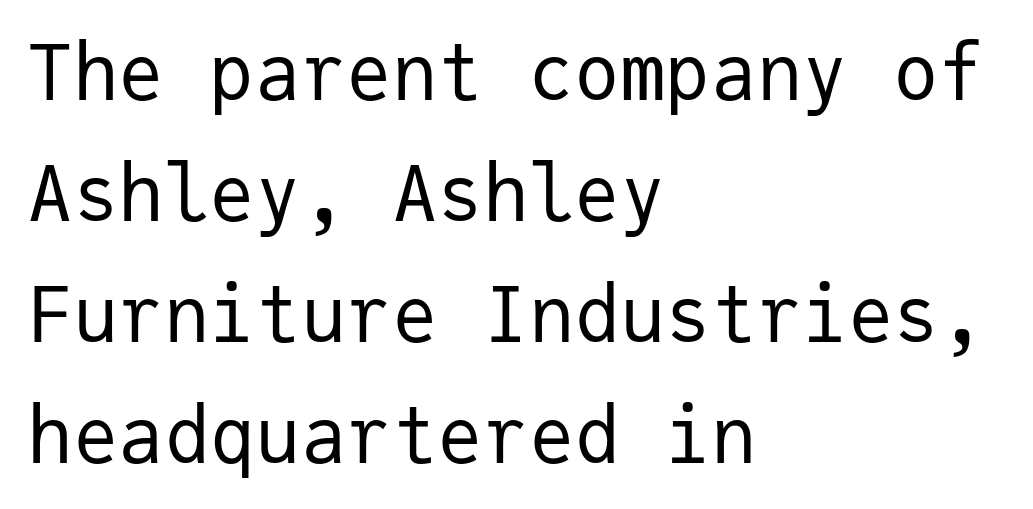
{"serif": "no", "italic": "no", "bold": "no", "weight": "regular", "width": "normal", "stroke_contrast": "low", "x_height": "medium", "monospaced": "yes", "underline": "no", "align": "left", "line_spacing": "normal", "line_spacing_ratio": 1.59, "letter_spacing": "normal", "letter_spacing_em": 0.0, "glyph_px": 76}
